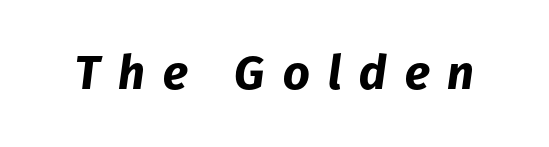
{"italic": "yes", "lean": "right", "slant_degrees": 8, "bold": "yes", "weight": "bold", "width": "normal", "stroke_contrast": "low", "x_height": "medium", "monospaced": "no", "underline": "no", "letter_spacing": "wide", "letter_spacing_em": 0.38, "glyph_px": 47}
